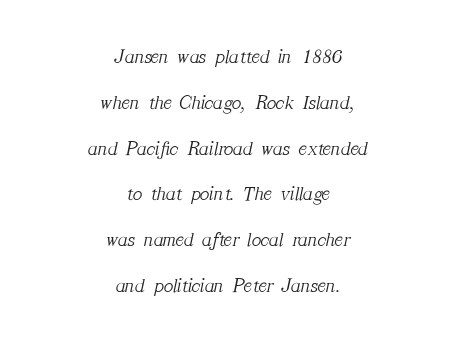
Q: Is the text bold? A: No.
Q: Is the text italic (slanted)? A: Yes, it leans right by about 12 degrees.
Q: Is the text underlined? A: No.
Q: How is the paragraph aligned? A: Centered.
Q: Is the spacing between letters normal or unusually wide? A: Normal.
Q: Is the spacing between lines tight, normal or loose? A: Loose.
